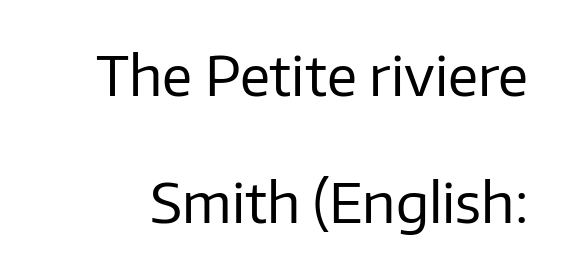
Q: Is the text bold? A: No.
Q: Is the text italic (slanted)? A: No, it is upright.
Q: Is the typeface a serif or a sans-serif typeface? A: Sans-serif.
Q: Is the text underlined? A: No.
Q: Is the spacing between letters normal or unusually wide? A: Normal.
Q: Is the spacing between lines tight, normal or loose? A: Loose.
Q: Width (condensed, normal, or wide)? A: Normal.
Q: Stroke contrast? A: Low.
Q: x-height? A: Medium.
Q: Monospaced? A: No.
